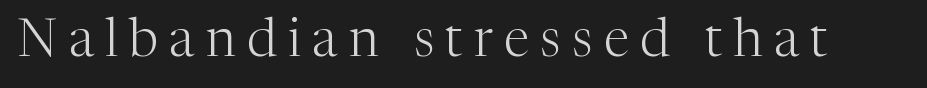
The lettering stays uniformly vertical, giving the passage a roman look. Unbolded letterforms with no extra heft. Words float on clear page, feet unadorned. Inter-character spacing is expanded well beyond the font's built-in metrics. Note the varied advance widths — an 'i' is clearly narrower than an 'm'. This is serif lettering, the kind often seen in printed books.
